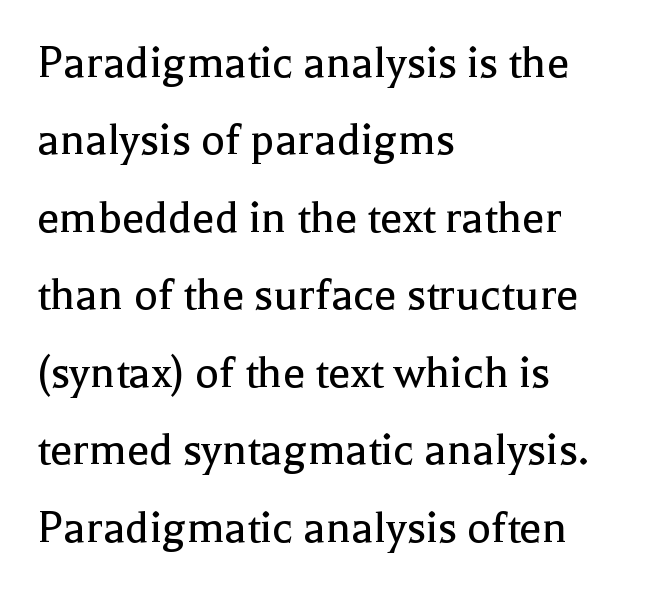
{"serif": "yes", "italic": "no", "bold": "no", "weight": "regular", "width": "normal", "x_height": "medium", "monospaced": "no", "underline": "no", "align": "left", "line_spacing": "normal", "line_spacing_ratio": 1.55, "letter_spacing": "normal", "letter_spacing_em": 0.0, "glyph_px": 50}
